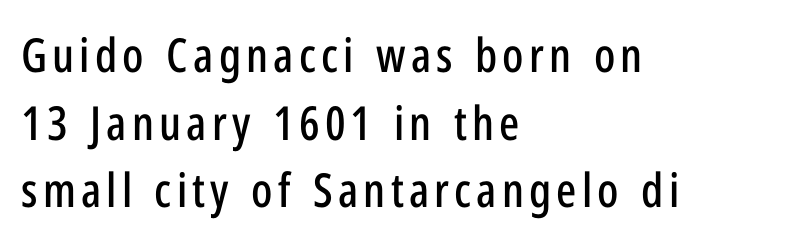
Q: Is the text italic (slanted)? A: No, it is upright.
Q: Is the typeface a serif or a sans-serif typeface? A: Sans-serif.
Q: Is the text underlined? A: No.
Q: How is the paragraph aligned? A: Left-aligned.
Q: Is the spacing between lines tight, normal or loose? A: Normal.
Q: Width (condensed, normal, or wide)? A: Condensed.
Q: Stroke contrast? A: Low.
Q: x-height? A: Medium.
Q: Monospaced? A: No.
